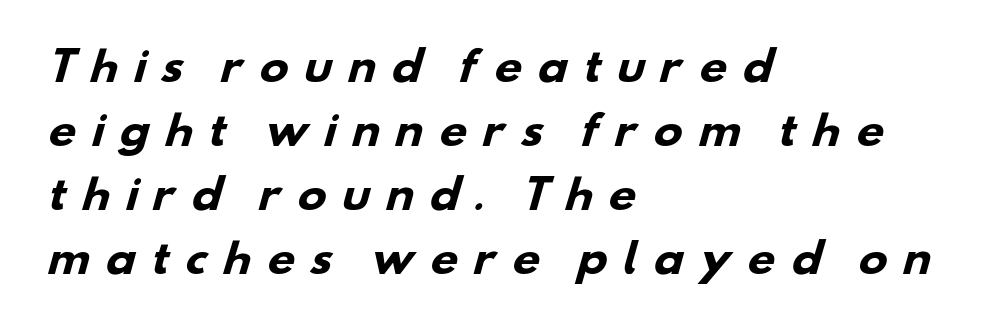
The image shows 39 px heavy, wide sans-serif type; set left-aligned, normal line spacing (1.64x), unusually wide letter spacing (+0.37 em), not underlined; low stroke contrast and a small x-height.
